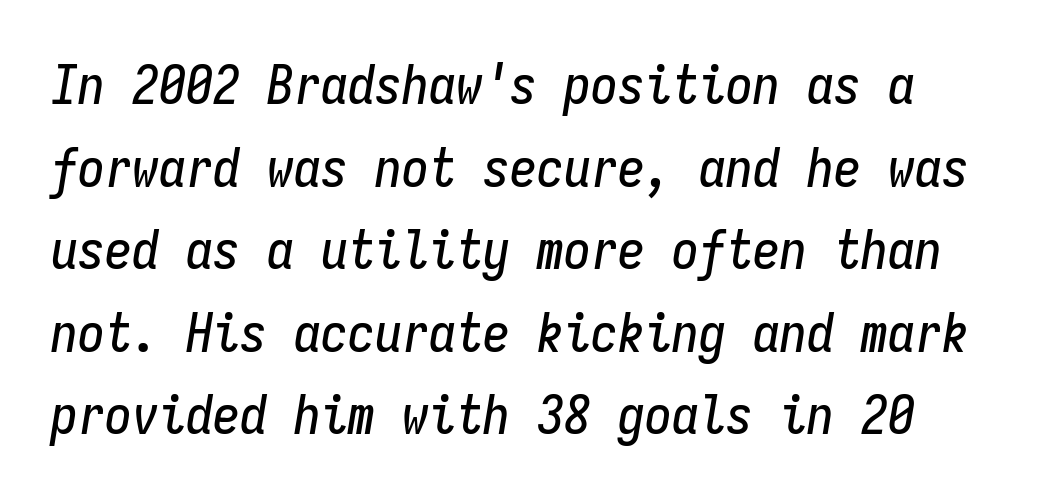
Q: Is the text italic (slanted)? A: Yes, it leans right by about 9 degrees.
Q: Is the text underlined? A: No.
Q: Is the spacing between letters normal or unusually wide? A: Normal.
Q: Is the spacing between lines tight, normal or loose? A: Normal.
Q: Width (condensed, normal, or wide)? A: Condensed.
Q: Stroke contrast? A: Low.
Q: x-height? A: Medium.
Q: Monospaced? A: Yes.
